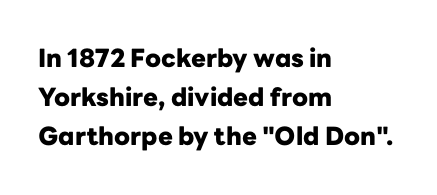
Q: Is the text bold? A: Yes.
Q: Is the text italic (slanted)? A: No, it is upright.
Q: Is the text underlined? A: No.
Q: How is the paragraph aligned? A: Left-aligned.
Q: Is the spacing between letters normal or unusually wide? A: Normal.
Q: Is the spacing between lines tight, normal or loose? A: Normal.
